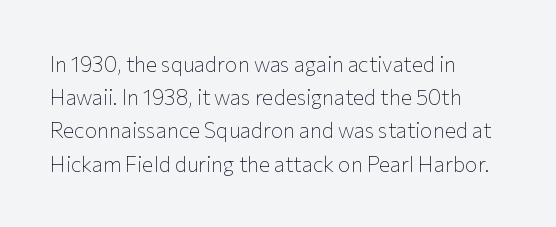
Q: Is the text bold? A: No.
Q: Is the text italic (slanted)? A: No, it is upright.
Q: Is the text underlined? A: No.
Q: How is the paragraph aligned? A: Left-aligned.
Q: Is the spacing between letters normal or unusually wide? A: Normal.
Q: Is the spacing between lines tight, normal or loose? A: Normal.
